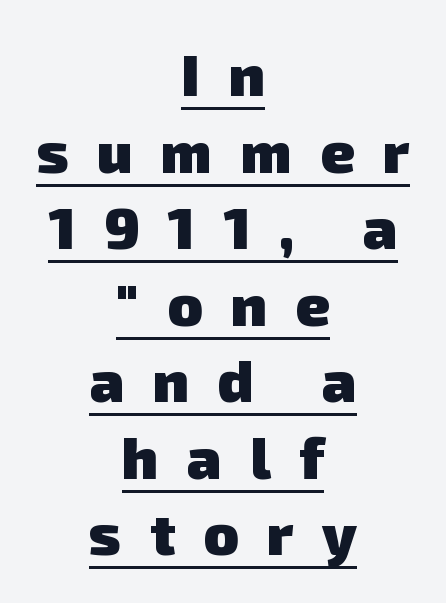
Classification — sans serif. Note the varied advance widths — an 'i' is clearly narrower than an 'm'. Stroke thickness is high; the sample reads as a true bold. This is underlined copy, the kind a proofreader might mark for attention. Compared with a flush-left layout, this one balances lines on the center instead. The passage shown has open, widely tracked lettering throughout.
